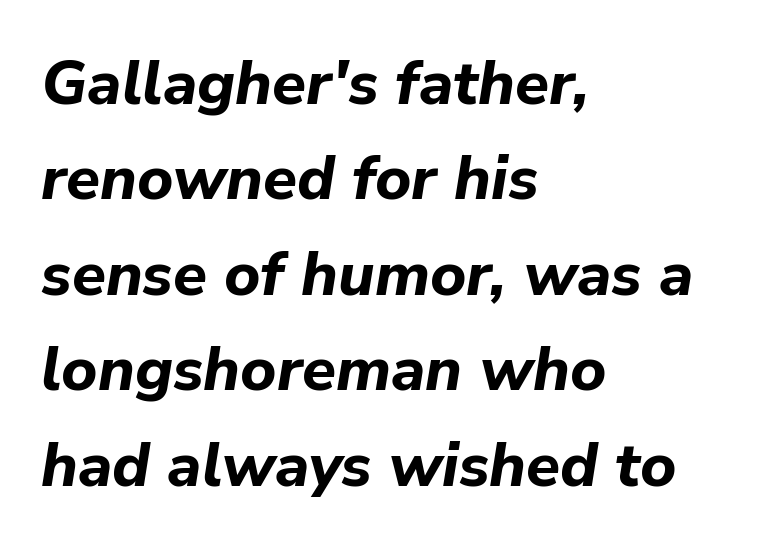
{"italic": "yes", "lean": "right", "slant_degrees": 9, "bold": "yes", "weight": "bold", "width": "normal", "stroke_contrast": "low", "x_height": "medium", "monospaced": "no", "underline": "no", "align": "left", "line_spacing": "normal", "line_spacing_ratio": 1.54, "letter_spacing": "normal", "letter_spacing_em": 0.0, "glyph_px": 62}
